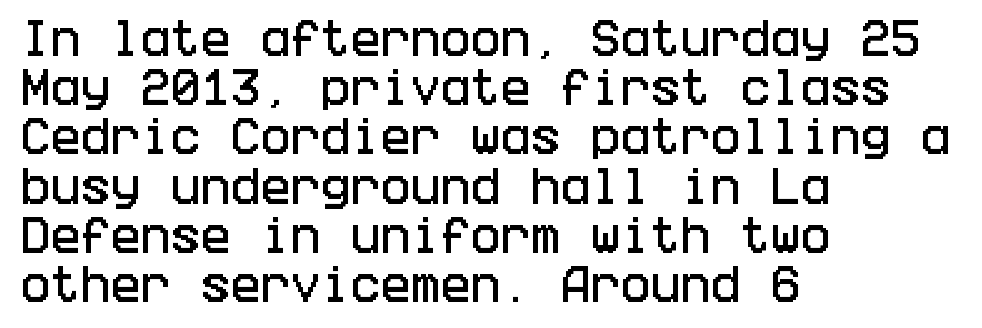
The image shows 40 px condensed sans-serif type, upright; set left-aligned, line spacing 1.23x, normal letter spacing, not underlined; low stroke contrast and a large x-height.
